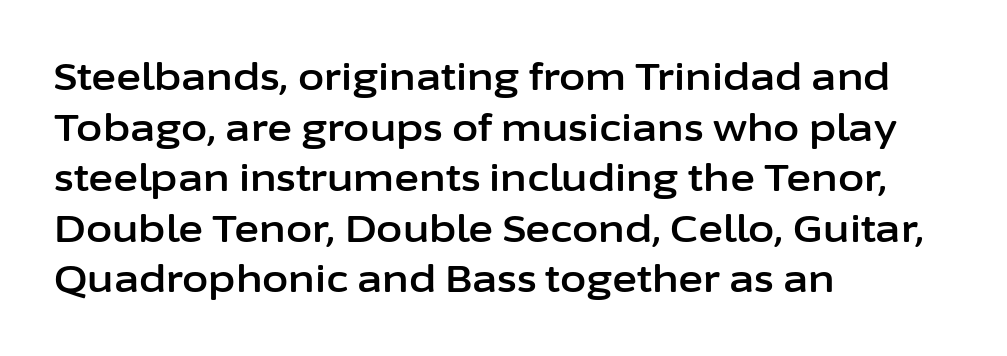
The image shows 38 px sans-serif type, upright; set left-aligned, normal line spacing (1.33x), normal letter spacing, not underlined; low stroke contrast and a medium x-height.
